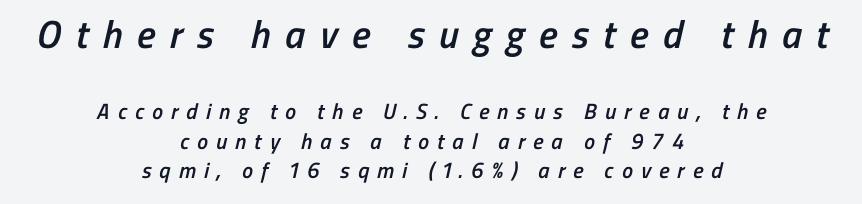
These lines carry some extra weight — a demibold, not a full bold. The more generous point size was reserved for the upper chunk. Serif or sans? Sans — the stroke terminals are bare. Anything drawn beneath the words? Only blank space.
